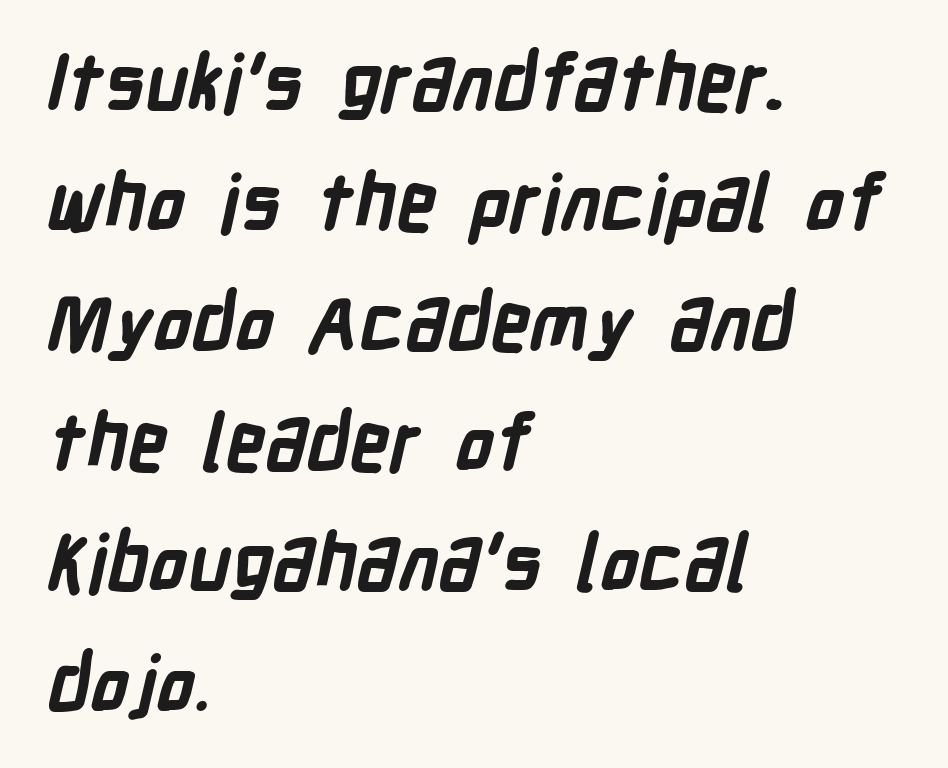
In terms of letterform style, serifs are entirely absent. A bare baseline throughout the passage. Interline gaps are of average width in this sample. Inter-character spacing is left at the font's built-in metrics. Is the type bold? Yes — the strokes are clearly thick and heavy. The letters advance in unequal steps, a hallmark of proportional type.
